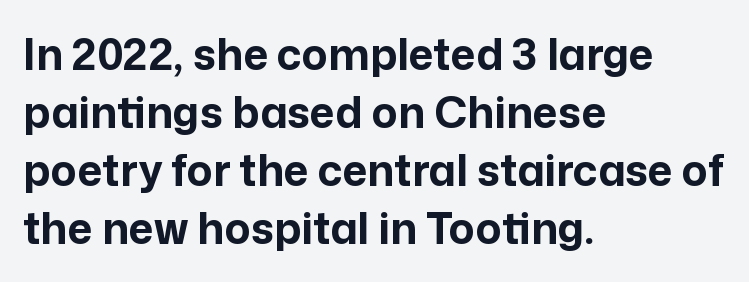
The image shows 43 px bold sans-serif type, upright; set left-aligned, normal line spacing (1.35x), normal letter spacing, not underlined; low stroke contrast and a medium x-height.
